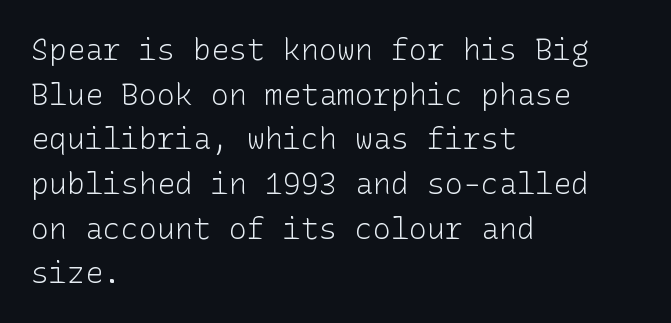
{"serif": "no", "italic": "no", "bold": "no", "weight": "light", "width": "normal", "stroke_contrast": "low", "x_height": "medium", "underline": "no", "align": "left", "line_spacing": "normal", "line_spacing_ratio": 1.49, "letter_spacing": "normal", "letter_spacing_em": 0.0, "glyph_px": 30}
